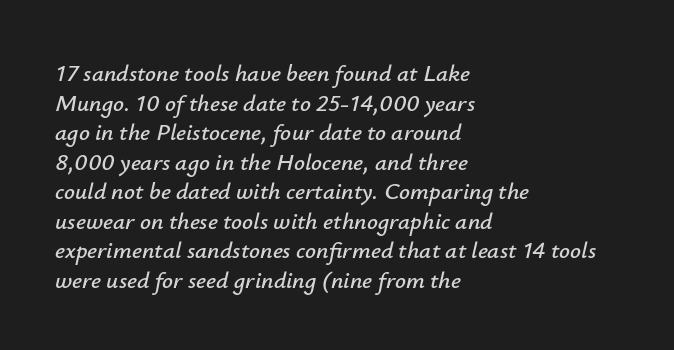
The specimen omits any rule beneath the text block's lines. There's an unmistakable incline to the writing here. The compositor pushed each line to the left boundary. Nothing unusual about the tracking: characters are spaced as the font intends.
